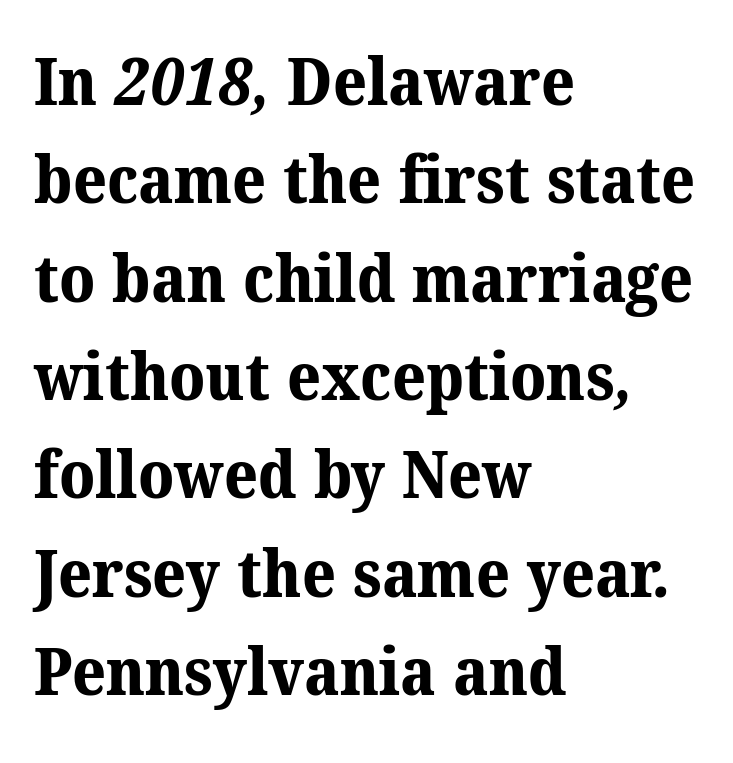
The image shows 66 px bold serif type; set left-aligned, normal line spacing (1.49x), normal letter spacing, not underlined; medium stroke contrast and a medium x-height.
